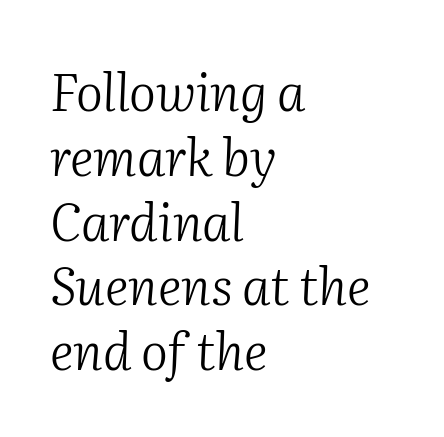
Q: Is the text bold? A: No.
Q: Is the text italic (slanted)? A: Yes, it leans right by about 2 degrees.
Q: Is the typeface a serif or a sans-serif typeface? A: Serif.
Q: Is the text underlined? A: No.
Q: How is the paragraph aligned? A: Left-aligned.
Q: Is the spacing between letters normal or unusually wide? A: Normal.
Q: Is the spacing between lines tight, normal or loose? A: Normal.
Q: Width (condensed, normal, or wide)? A: Normal.
Q: Stroke contrast? A: Medium.
Q: x-height? A: Medium.
Q: Monospaced? A: No.
